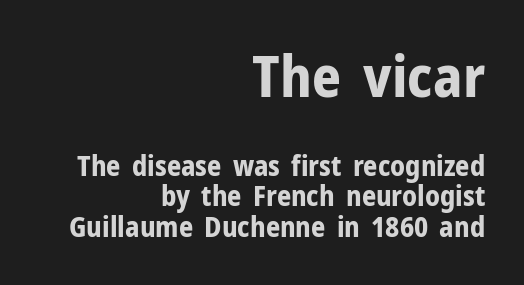
The image shows 57 px bold sans-serif type, upright; set right-aligned, tight line spacing (1.09x), normal letter spacing, not underlined; the first (top) block is 2.04x larger; low stroke contrast and a medium x-height.
